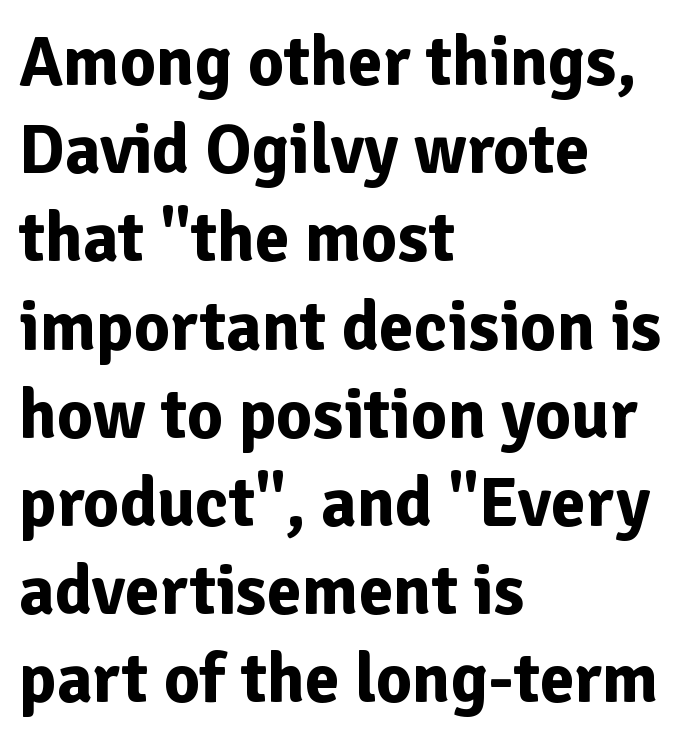
Q: Is the text bold? A: Yes.
Q: Is the text italic (slanted)? A: No, it is upright.
Q: Is the typeface a serif or a sans-serif typeface? A: Sans-serif.
Q: Is the text underlined? A: No.
Q: How is the paragraph aligned? A: Left-aligned.
Q: Is the spacing between letters normal or unusually wide? A: Normal.
Q: Is the spacing between lines tight, normal or loose? A: Normal.
Q: Width (condensed, normal, or wide)? A: Normal.
Q: Stroke contrast? A: Low.
Q: x-height? A: Medium.
Q: Monospaced? A: No.
